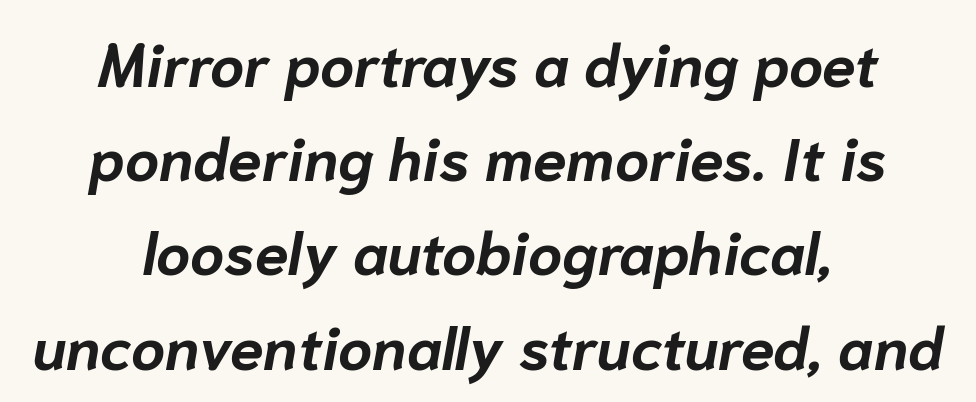
{"italic": "yes", "lean": "right", "slant_degrees": 10, "bold": "yes", "weight": "bold", "width": "normal", "stroke_contrast": "low", "x_height": "medium", "monospaced": "no", "underline": "no", "align": "center", "line_spacing": "normal", "line_spacing_ratio": 1.57, "letter_spacing": "normal", "letter_spacing_em": 0.0, "glyph_px": 60}
